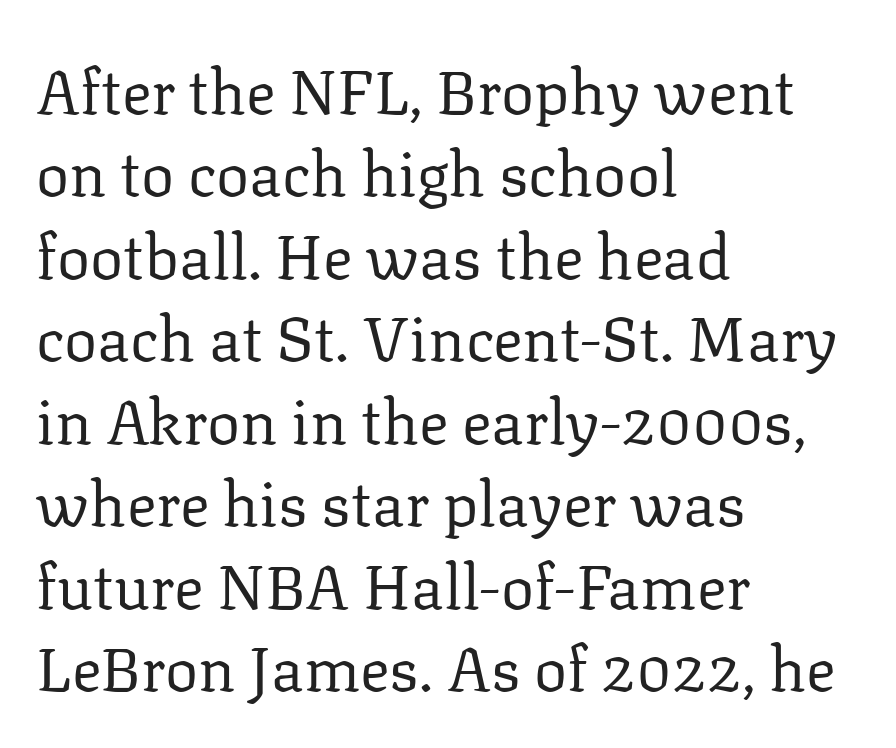
{"serif": "yes", "italic": "no", "bold": "no", "weight": "regular", "width": "normal", "stroke_contrast": "low", "x_height": "medium", "monospaced": "no", "underline": "no", "align": "left", "line_spacing": "normal", "line_spacing_ratio": 1.33, "letter_spacing": "normal", "letter_spacing_em": 0.0, "glyph_px": 62}
